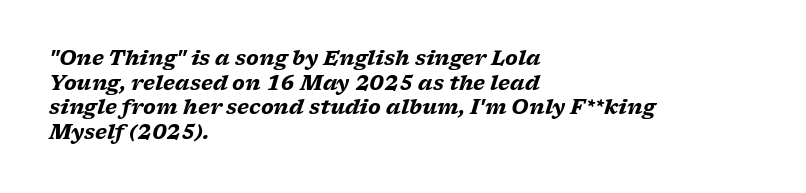
{"italic": "yes", "lean": "right", "slant_degrees": 17, "bold": "yes", "underline": "no", "align": "left", "line_spacing_ratio": 1.23, "letter_spacing": "normal", "letter_spacing_em": 0.0, "glyph_px": 20}
